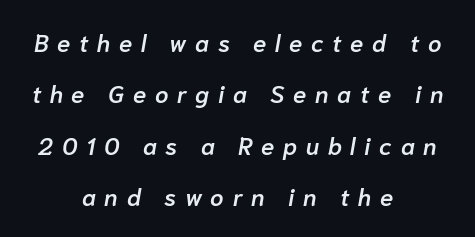
Q: Is the text bold? A: Semi-bold.
Q: Is the text italic (slanted)? A: Yes, it leans right by about 10 degrees.
Q: Is the text underlined? A: No.
Q: How is the paragraph aligned? A: Centered.
Q: Is the spacing between letters normal or unusually wide? A: Unusually wide.
Q: Is the spacing between lines tight, normal or loose? A: Loose.
